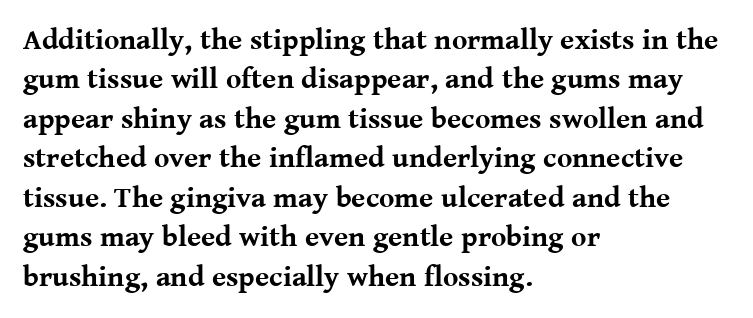
{"serif": "yes", "italic": "no", "bold": "yes", "weight": "bold", "width": "normal", "stroke_contrast": "medium", "x_height": "medium", "monospaced": "no", "underline": "no", "align": "left", "line_spacing": "normal", "line_spacing_ratio": 1.36, "letter_spacing": "normal", "letter_spacing_em": 0.0, "glyph_px": 29}
